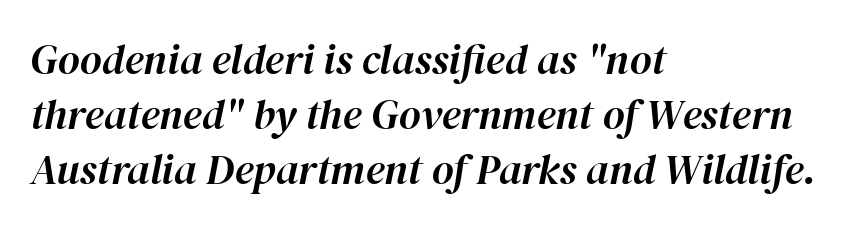
Q: Is the text italic (slanted)? A: Yes, it leans right by about 12 degrees.
Q: Is the text underlined? A: No.
Q: How is the paragraph aligned? A: Left-aligned.
Q: Is the spacing between letters normal or unusually wide? A: Normal.
Q: Is the spacing between lines tight, normal or loose? A: Normal.
Q: Width (condensed, normal, or wide)? A: Normal.
Q: Stroke contrast? A: High.
Q: x-height? A: Medium.
Q: Monospaced? A: No.
